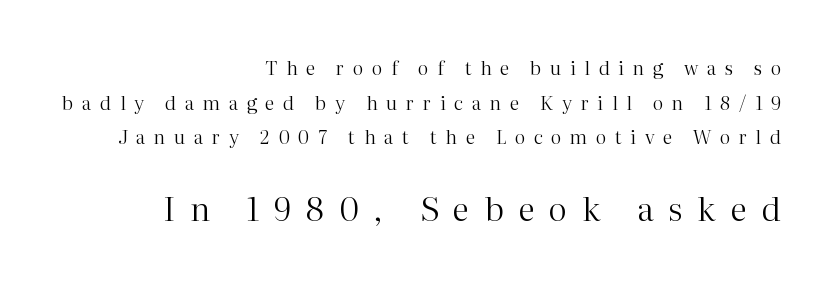
Tall strokes in this sample are plumb rather than angled. A clean baseline with only descenders dipping below it. A typesetter would call this proportional, since set widths differ per character. Typeset ragged left — the right edge is the straight one. Between one letter and the next there's a generous, obvious gap.
